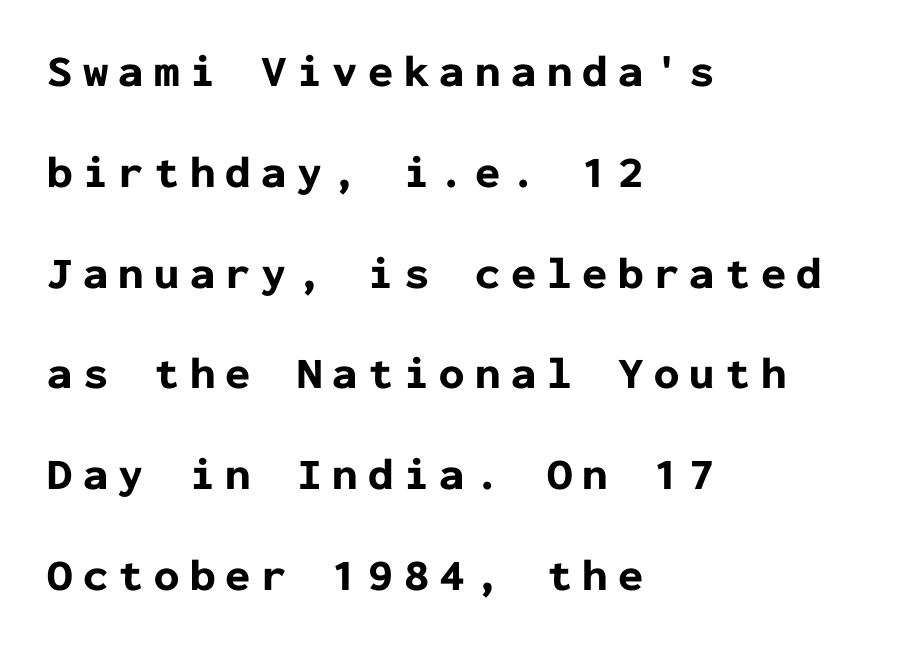
Q: Is the text bold? A: Yes.
Q: Is the text italic (slanted)? A: No, it is upright.
Q: Is the typeface a serif or a sans-serif typeface? A: Sans-serif.
Q: Is the text underlined? A: No.
Q: How is the paragraph aligned? A: Left-aligned.
Q: Is the spacing between letters normal or unusually wide? A: Unusually wide.
Q: Is the spacing between lines tight, normal or loose? A: Loose.
Q: Width (condensed, normal, or wide)? A: Normal.
Q: Stroke contrast? A: Low.
Q: x-height? A: Medium.
Q: Monospaced? A: Yes.
